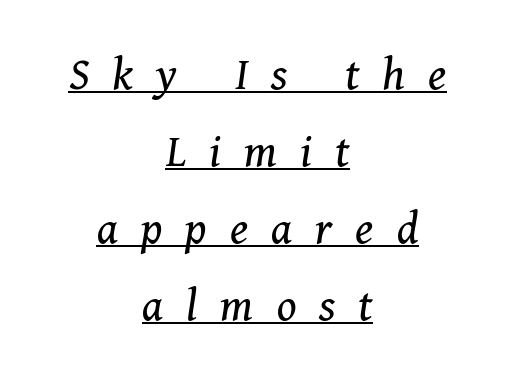
Evenly set lines give the paragraph a standard silhouette. These glyphs show unthickened strokes, regular width or finer. Serifs: yes, visible at the terminals of the letterforms. Spacing verdict: proportional, widths tailored to each character.
